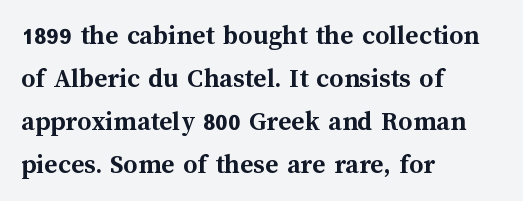
Character widths vary here, with narrow letters taking less room than wide ones. Between one letter and the next there's only the usual sliver of space. The paragraph shown leans on its left margin. What weight is shown? A full bold with thick strokes. The font's upright variant was chosen for this text. A clean baseline with only descenders dipping below it.
